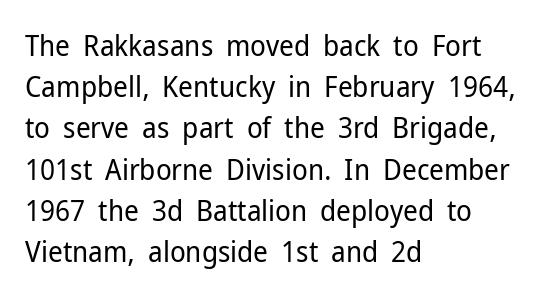
Q: Is the text bold? A: No.
Q: Is the text italic (slanted)? A: No, it is upright.
Q: Is the typeface a serif or a sans-serif typeface? A: Sans-serif.
Q: Is the text underlined? A: No.
Q: How is the paragraph aligned? A: Left-aligned.
Q: Is the spacing between letters normal or unusually wide? A: Normal.
Q: Is the spacing between lines tight, normal or loose? A: Normal.
Q: Width (condensed, normal, or wide)? A: Normal.
Q: Stroke contrast? A: Low.
Q: x-height? A: Medium.
Q: Monospaced? A: No.
